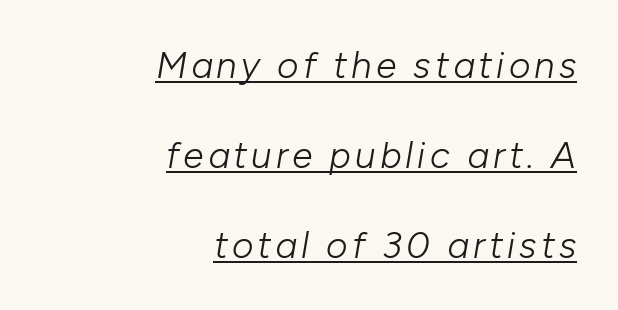
Does a line run under the words? Yes, clearly. One-word summary of the alignment: right. Regarding leading, the lines here are spaced well apart. The font is comparable to plain body text, perhaps lighter. The rendering applies a slant to the glyphs. The letters advance in unequal steps, a hallmark of proportional type.
